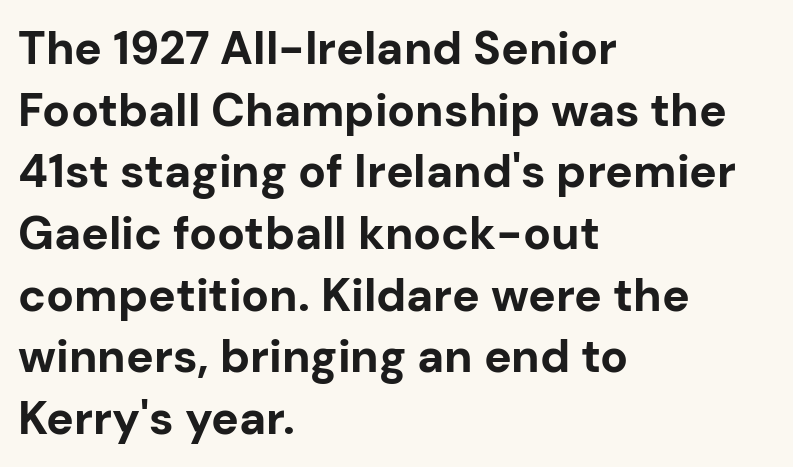
Q: Is the text bold? A: Yes.
Q: Is the text italic (slanted)? A: No, it is upright.
Q: Is the typeface a serif or a sans-serif typeface? A: Sans-serif.
Q: Is the text underlined? A: No.
Q: How is the paragraph aligned? A: Left-aligned.
Q: Is the spacing between letters normal or unusually wide? A: Normal.
Q: Is the spacing between lines tight, normal or loose? A: Normal.
Q: Width (condensed, normal, or wide)? A: Normal.
Q: Stroke contrast? A: Low.
Q: x-height? A: Medium.
Q: Monospaced? A: No.
